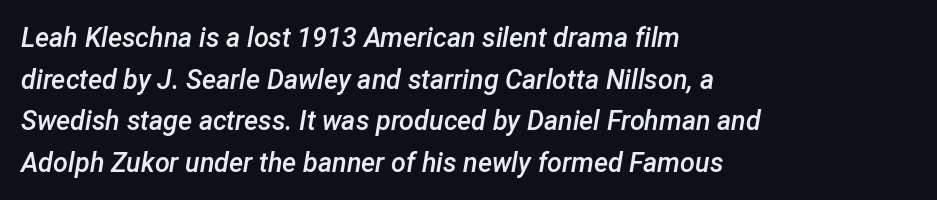
{"italic": "yes", "lean": "right", "slant_degrees": 12, "bold": "semi", "underline": "no", "align": "left", "line_spacing": "normal", "line_spacing_ratio": 1.54, "letter_spacing": "normal", "letter_spacing_em": 0.0, "glyph_px": 27}
